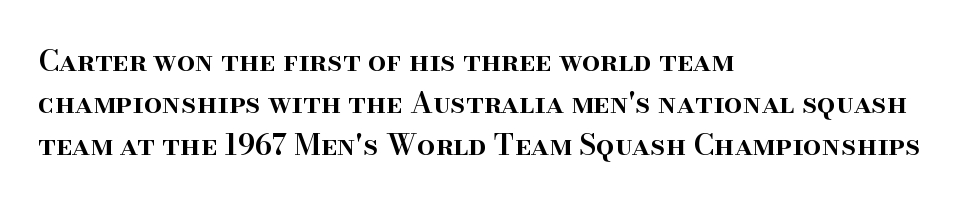
The image shows 29 px semibold serif type, upright; set left-aligned, normal line spacing (1.45x), normal letter spacing, not underlined; high stroke contrast and a small x-height.
